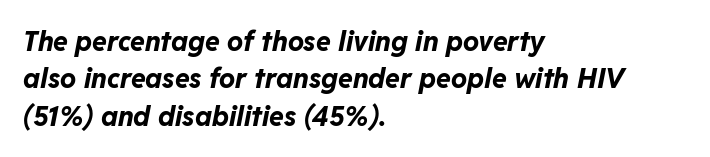
The image shows 27 px bold type, italic (leaning right); set left-aligned, normal line spacing (1.38x), normal letter spacing, not underlined.
